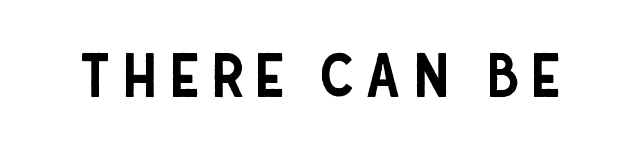
The image shows 60 px condensed sans-serif type, upright; set not underlined; low stroke contrast and a large x-height.
